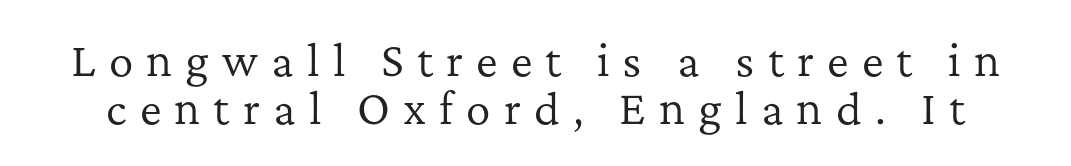
{"serif": "yes", "italic": "no", "bold": "no", "weight": "regular", "width": "normal", "stroke_contrast": "low", "x_height": "medium", "monospaced": "no", "underline": "no", "line_spacing_ratio": 1.17, "letter_spacing": "wide", "letter_spacing_em": 0.32, "glyph_px": 41}
